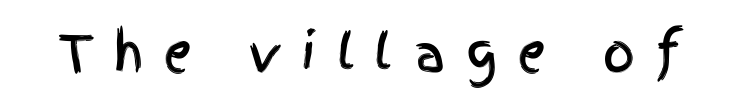
The image shows 50 px condensed sans-serif type, upright; set unusually wide letter spacing (+0.4 em), not underlined; a large x-height.
